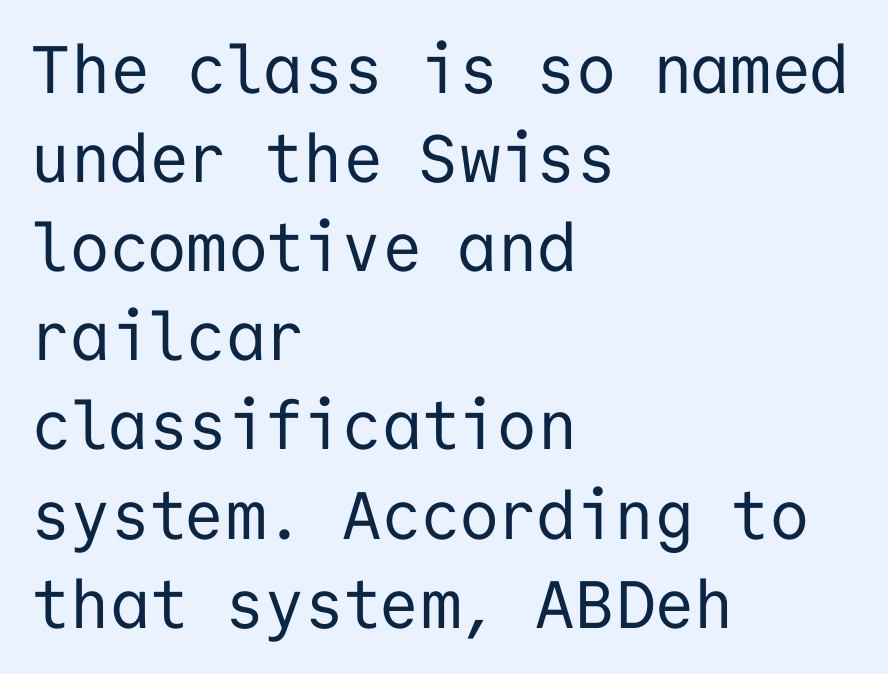
{"serif": "no", "italic": "no", "bold": "no", "weight": "regular", "width": "normal", "stroke_contrast": "low", "x_height": "medium", "monospaced": "yes", "underline": "no", "align": "left", "line_spacing": "normal", "line_spacing_ratio": 1.33, "letter_spacing": "normal", "letter_spacing_em": 0.0, "glyph_px": 67}
